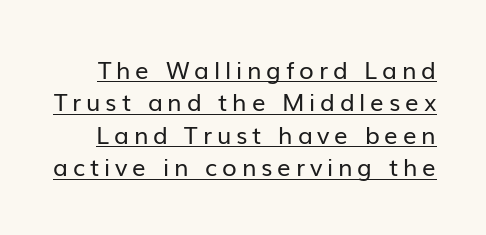
{"italic": "no", "bold": "no", "underline": "yes", "line_spacing": "normal", "line_spacing_ratio": 1.35, "letter_spacing": "wide", "letter_spacing_em": 0.2, "glyph_px": 24}
